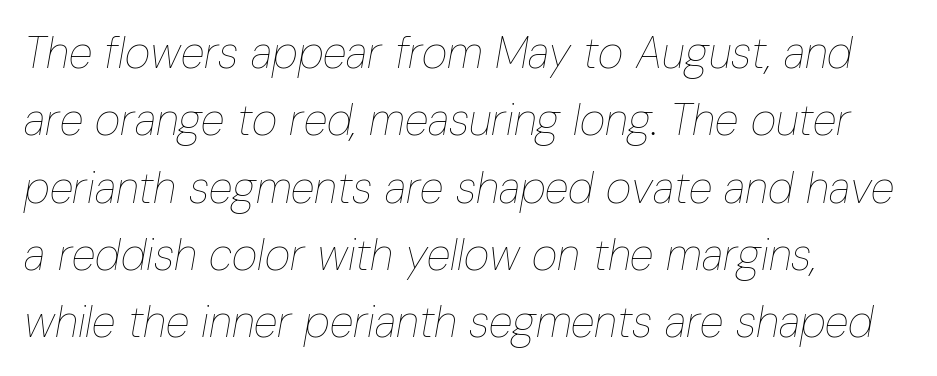
Q: Is the text bold? A: No.
Q: Is the text italic (slanted)? A: Yes, it leans right by about 10 degrees.
Q: Is the text underlined? A: No.
Q: How is the paragraph aligned? A: Left-aligned.
Q: Is the spacing between letters normal or unusually wide? A: Normal.
Q: Is the spacing between lines tight, normal or loose? A: Normal.
Q: Width (condensed, normal, or wide)? A: Condensed.
Q: Stroke contrast? A: Low.
Q: x-height? A: Medium.
Q: Monospaced? A: No.
